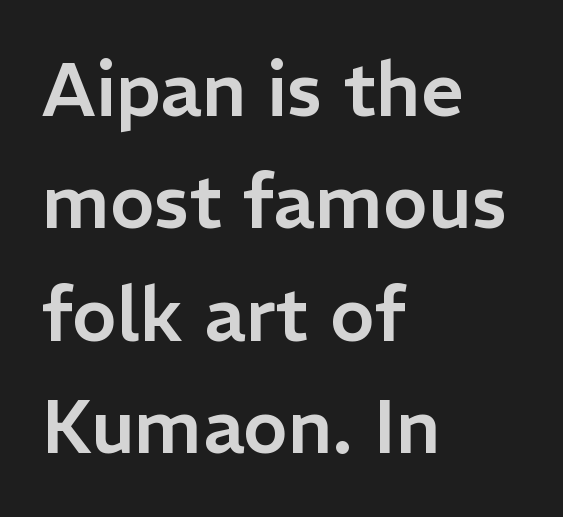
Spacing between characters is what you'd get straight out of the box. Descenders are the only things crossing below the line. The paragraph shown leans on its left margin. Characters remain perfectly vertical along every line. Line spacing here is normal.
